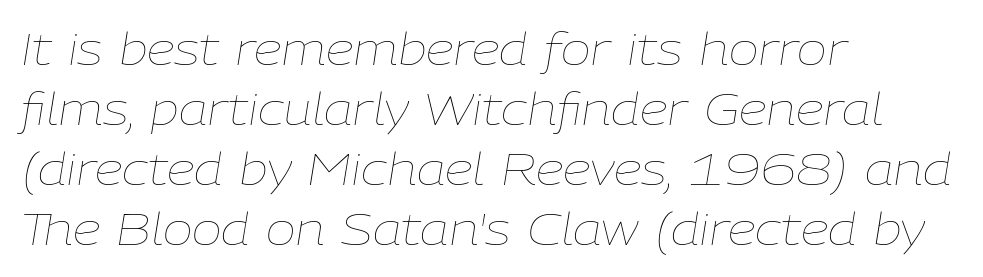
Q: Is the text bold? A: No.
Q: Is the text italic (slanted)? A: Yes, it leans right by about 9 degrees.
Q: Is the text underlined? A: No.
Q: How is the paragraph aligned? A: Left-aligned.
Q: Is the spacing between letters normal or unusually wide? A: Normal.
Q: Is the spacing between lines tight, normal or loose? A: Normal.
Q: Width (condensed, normal, or wide)? A: Normal.
Q: Stroke contrast? A: Low.
Q: x-height? A: Medium.
Q: Monospaced? A: No.
